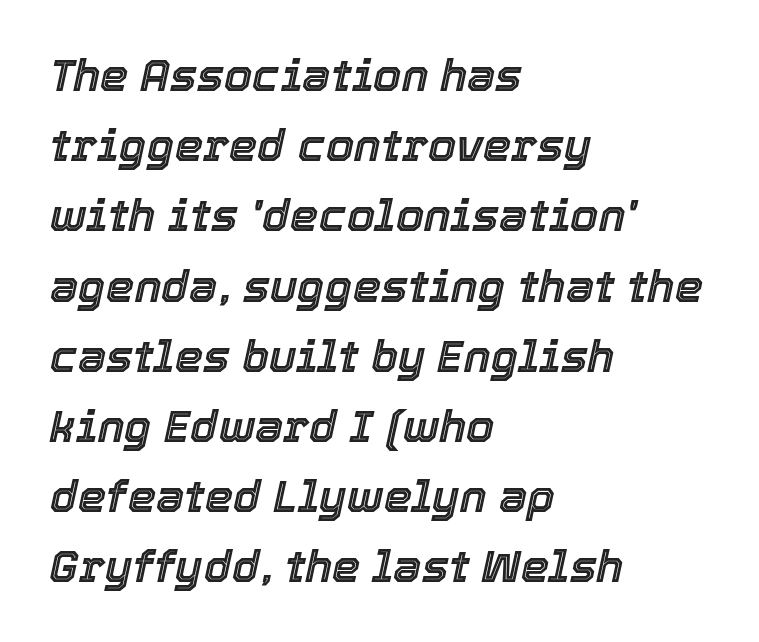
Q: Is the text italic (slanted)? A: Yes, it leans right by about 12 degrees.
Q: Is the text underlined? A: No.
Q: How is the paragraph aligned? A: Left-aligned.
Q: Is the spacing between letters normal or unusually wide? A: Normal.
Q: Is the spacing between lines tight, normal or loose? A: Normal.
Q: Width (condensed, normal, or wide)? A: Normal.
Q: x-height? A: Medium.
Q: Monospaced? A: No.
